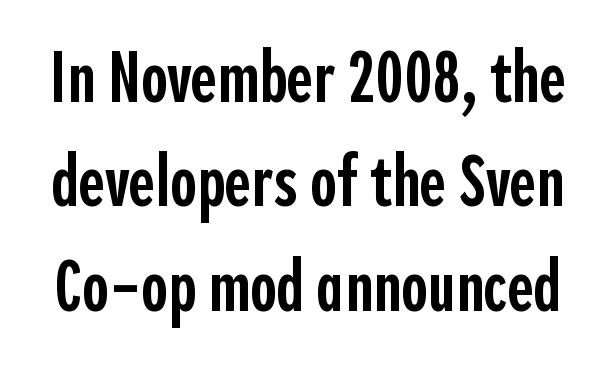
Q: Is the text bold? A: Semi-bold.
Q: Is the text italic (slanted)? A: No, it is upright.
Q: Is the typeface a serif or a sans-serif typeface? A: Sans-serif.
Q: Is the text underlined? A: No.
Q: Is the spacing between letters normal or unusually wide? A: Normal.
Q: Is the spacing between lines tight, normal or loose? A: Normal.
Q: Width (condensed, normal, or wide)? A: Condensed.
Q: x-height? A: Medium.
Q: Monospaced? A: No.
